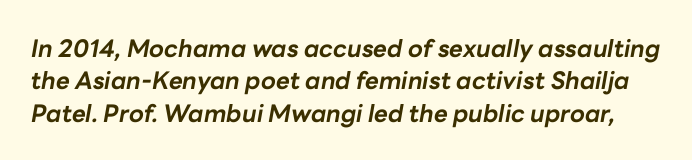
The image shows 24 px bold type, italic (leaning right); set normal line spacing (1.35x), normal letter spacing, not underlined.
